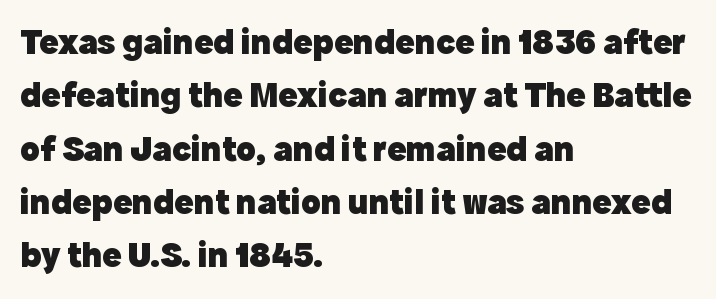
The image shows 36 px heavy sans-serif type, upright; set left-aligned, normal line spacing (1.48x), normal letter spacing, not underlined; a medium x-height.
